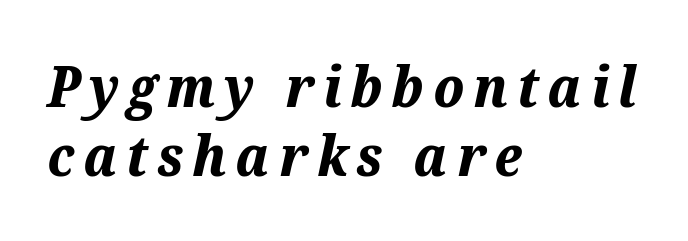
Its strokes are broad and dark, the hallmark of bold type. Only glyphs here, with clear space below each row. The rendering anchors every line to the left-hand side. Compared with ordinary roman type, these characters are visibly tilted. Spacing verdict: proportional, widths tailored to each character.
